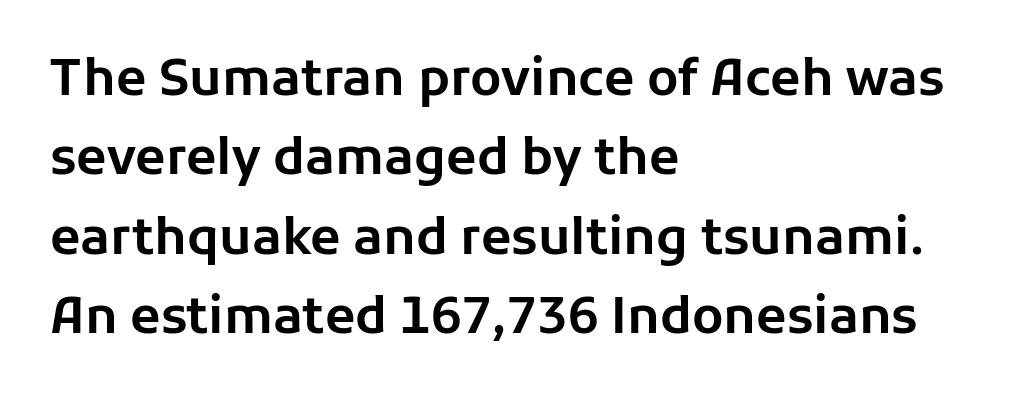
Which margin do the lines hug? The left one — the right edge is uneven. Regarding leading, the lines here are spaced in the standard way. Letterform terminals end flat and unadorned throughout the passage. The rendering keeps characters at their native spacing. Unlike italic type, these characters show no tilt at all. The passage shown is typed in a proportional face where columns would drift.
